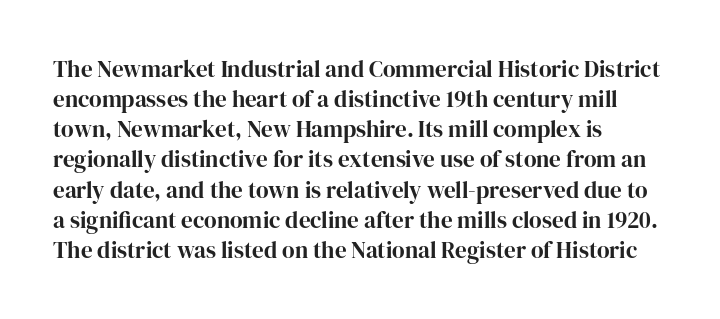
Q: Is the text italic (slanted)? A: No, it is upright.
Q: Is the text underlined? A: No.
Q: How is the paragraph aligned? A: Left-aligned.
Q: Is the spacing between letters normal or unusually wide? A: Normal.
Q: Is the spacing between lines tight, normal or loose? A: Normal.
